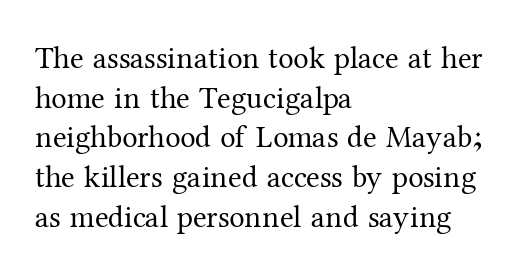
{"serif": "yes", "italic": "no", "bold": "no", "weight": "regular", "width": "normal", "stroke_contrast": "medium", "x_height": "medium", "monospaced": "no", "underline": "no", "align": "left", "line_spacing": "normal", "line_spacing_ratio": 1.28, "letter_spacing": "normal", "letter_spacing_em": 0.0, "glyph_px": 31}
